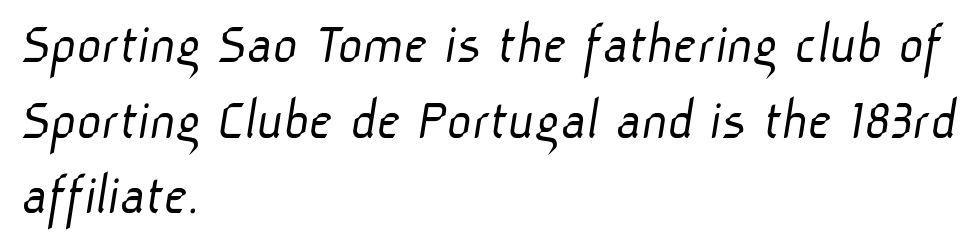
Q: Is the text bold? A: No.
Q: Is the typeface a serif or a sans-serif typeface? A: Sans-serif.
Q: Is the text underlined? A: No.
Q: How is the paragraph aligned? A: Left-aligned.
Q: Is the spacing between letters normal or unusually wide? A: Normal.
Q: Is the spacing between lines tight, normal or loose? A: Normal.
Q: Width (condensed, normal, or wide)? A: Normal.
Q: Stroke contrast? A: Low.
Q: x-height? A: Medium.
Q: Monospaced? A: No.
